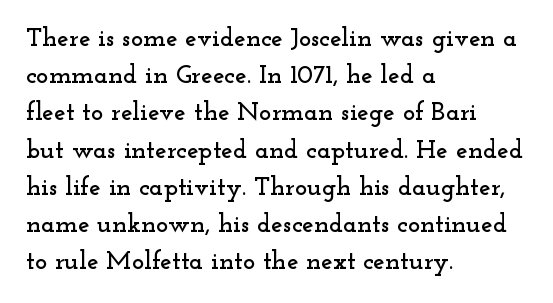
The image shows 26 px text type, upright; set left-aligned, normal line spacing (1.43x), normal letter spacing, not underlined.
